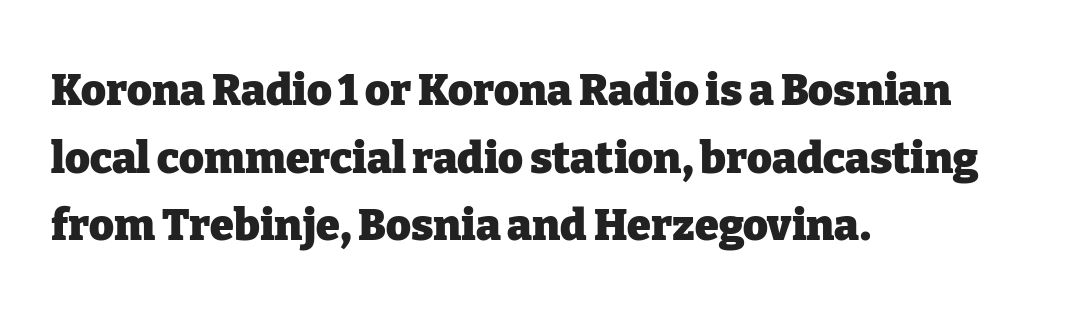
{"serif": "yes", "italic": "no", "bold": "yes", "weight": "heavy", "width": "normal", "stroke_contrast": "low", "x_height": "medium", "monospaced": "no", "underline": "no", "align": "left", "line_spacing": "normal", "line_spacing_ratio": 1.57, "letter_spacing": "normal", "letter_spacing_em": 0.0, "glyph_px": 43}
